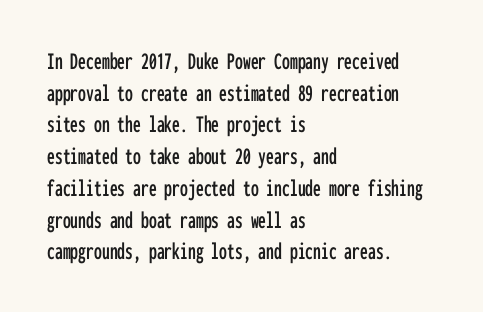
{"italic": "no", "underline": "no", "align": "left", "line_spacing": "normal", "line_spacing_ratio": 1.27, "letter_spacing": "normal", "letter_spacing_em": 0.0, "glyph_px": 25}
